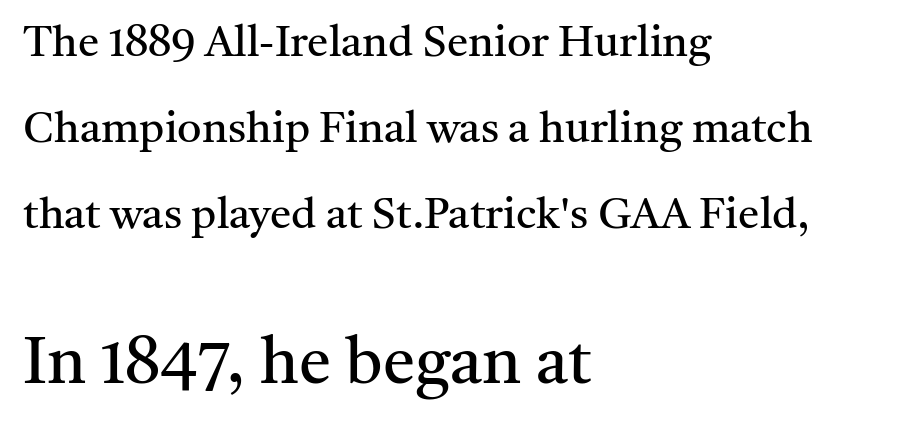
The image shows 65 px regular-weight serif type, upright; set left-aligned, loose line spacing (2.0x), normal letter spacing, not underlined; the second (bottom) block is 1.51x larger; medium stroke contrast and a medium x-height.
